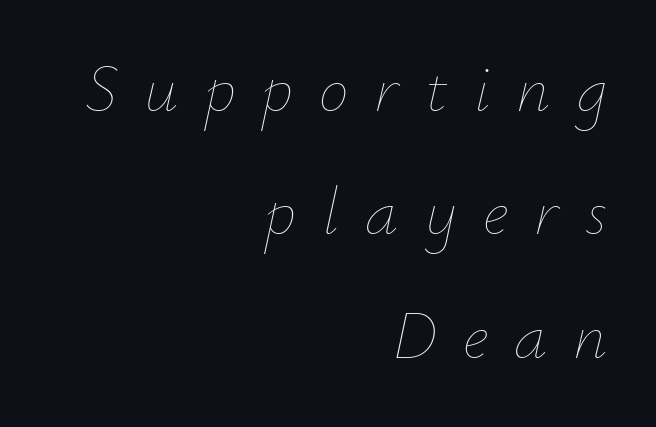
Spacing between characters has been opened up far beyond the box default. Alignment: flush right. Underline: absent. You can tell it's italic because the verticals aren't actually vertical. The rendering uses natural spacing where letterforms have individual widths.
